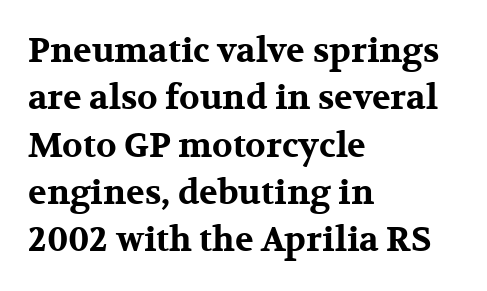
{"serif": "yes", "italic": "no", "bold": "yes", "weight": "bold", "width": "wide", "stroke_contrast": "medium", "x_height": "medium", "monospaced": "no", "underline": "no", "align": "left", "line_spacing": "normal", "line_spacing_ratio": 1.39, "letter_spacing": "normal", "letter_spacing_em": 0.0, "glyph_px": 34}
